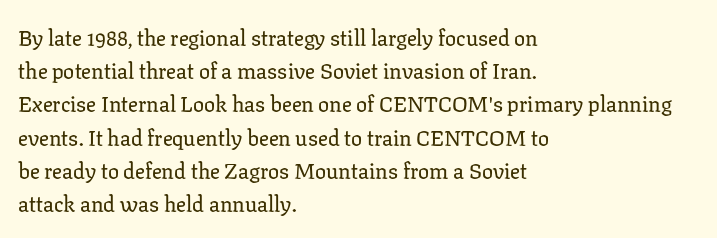
{"italic": "no", "underline": "no", "align": "left", "line_spacing": "normal", "line_spacing_ratio": 1.51, "letter_spacing": "normal", "letter_spacing_em": 0.0, "glyph_px": 22}
